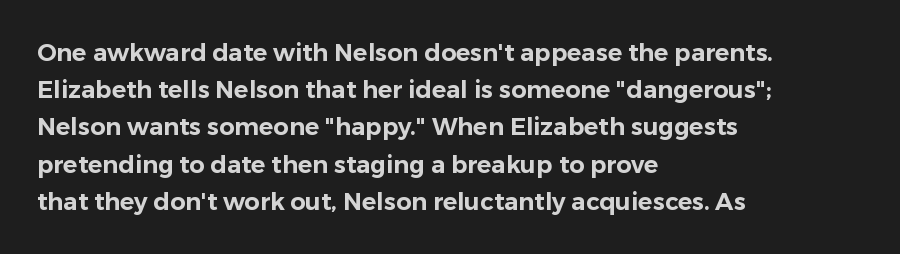
Q: Is the text italic (slanted)? A: No, it is upright.
Q: Is the text underlined? A: No.
Q: How is the paragraph aligned? A: Left-aligned.
Q: Is the spacing between letters normal or unusually wide? A: Normal.
Q: Is the spacing between lines tight, normal or loose? A: Normal.
